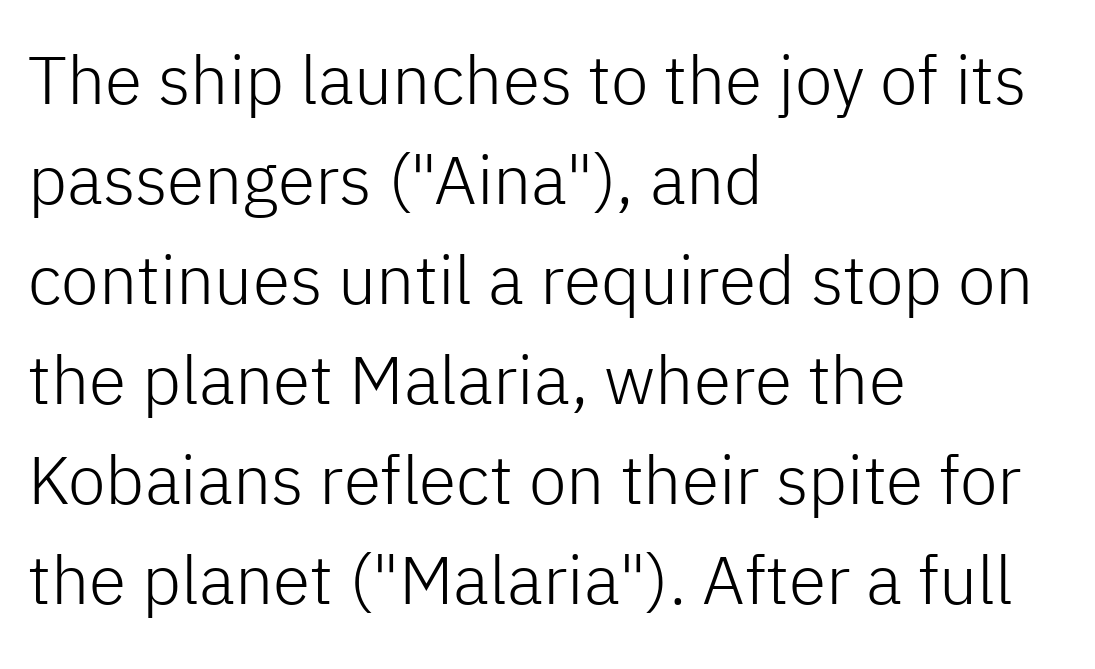
{"serif": "no", "italic": "no", "bold": "no", "weight": "light", "width": "normal", "stroke_contrast": "low", "x_height": "medium", "monospaced": "no", "underline": "no", "align": "left", "line_spacing": "normal", "line_spacing_ratio": 1.47, "letter_spacing": "normal", "letter_spacing_em": 0.0, "glyph_px": 68}
